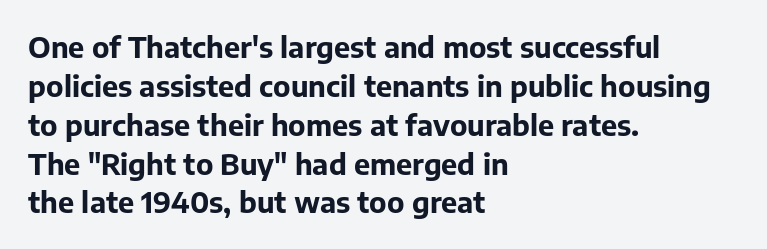
The designer left line spacing at the default. Letters rest on an invisible, unmarked baseline. The compositor pushed each line to the left boundary. The type sits square on the baseline with zero lean. No feet cap the strokes, marking this as sans-serif type.
